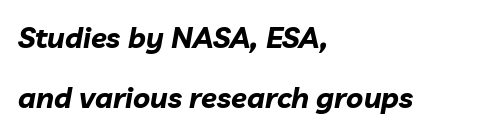
These lines were composed using italics. Decoration check: the copy has no underline. Every letter is thick-stroked: bold, no question. This sample has the flowing, uneven cadence of proportional lettering. Airy leading. The line texture is even and compact thanks to regular tracking.
